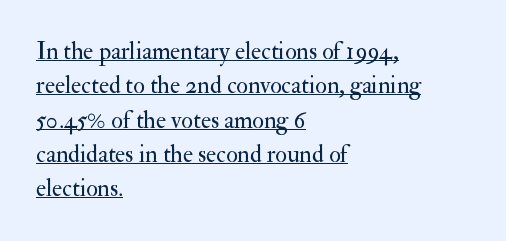
The image shows 24 px text type, upright; set left-aligned, normal line spacing (1.43x), normal letter spacing, underlined.
